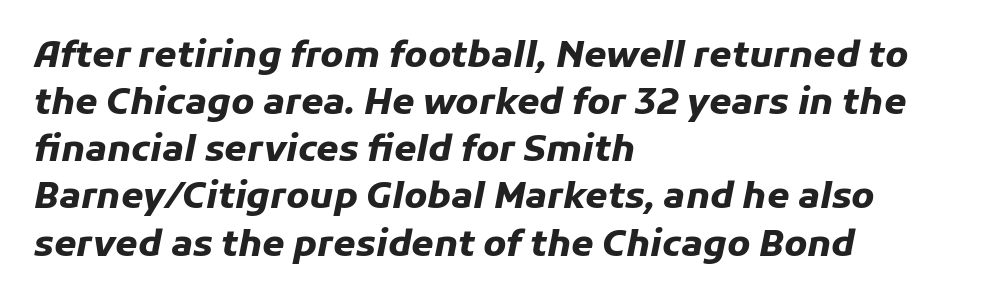
Casual observation: everything's shoved over to the left. The rendering uses natural spacing where letterforms have individual widths. Nobody drew a line under any word here. Set as a true bold cut, around the 700 mark.
